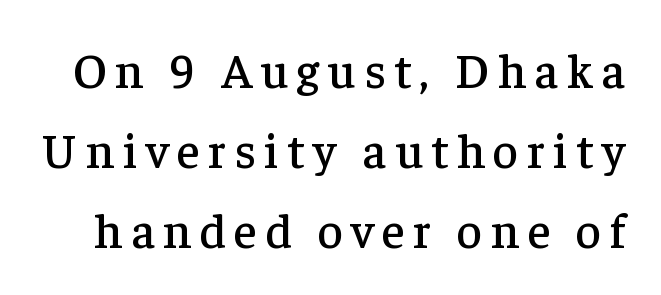
Q: Is the text italic (slanted)? A: No, it is upright.
Q: Is the typeface a serif or a sans-serif typeface? A: Serif.
Q: Is the text underlined? A: No.
Q: Is the spacing between lines tight, normal or loose? A: Normal.
Q: Width (condensed, normal, or wide)? A: Normal.
Q: Stroke contrast? A: Low.
Q: x-height? A: Medium.
Q: Monospaced? A: No.
